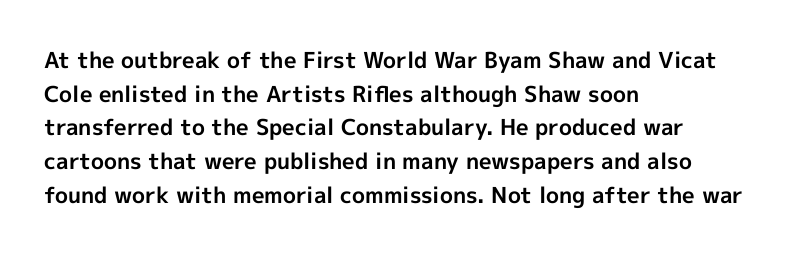
This sample is left-justified, so line endings fall wherever the words run out. Ascenders rise straight up at ninety degrees. Notice how descenders clear the ascenders below comfortably — that's standard leading. Is the type bold? Yes — the strokes are clearly thick and heavy.
